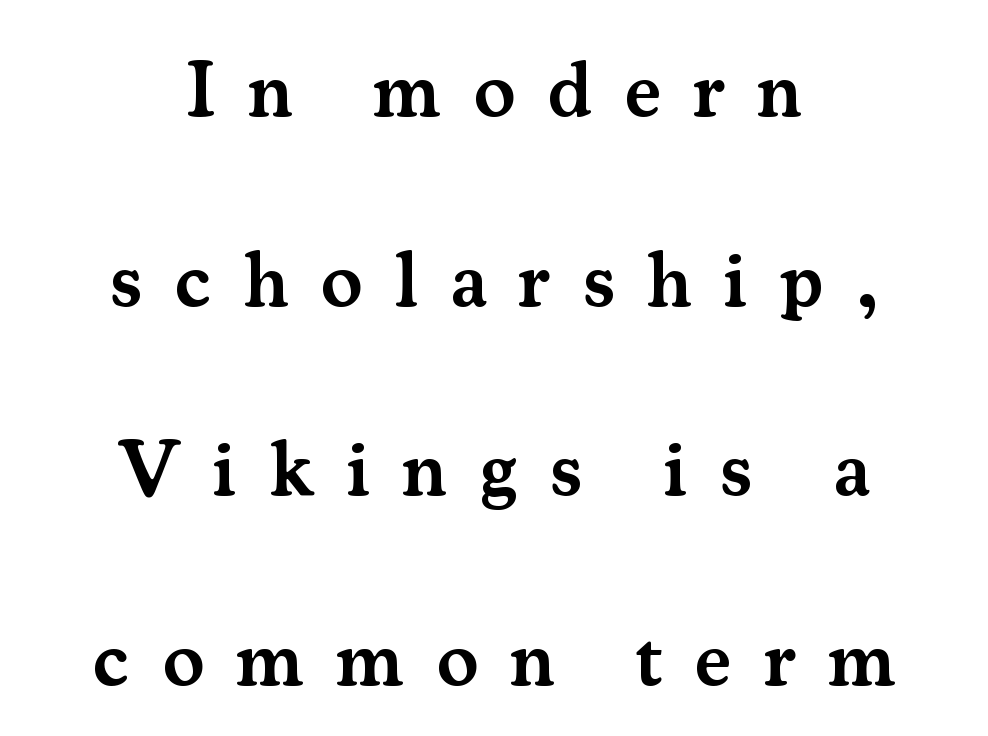
{"serif": "yes", "italic": "no", "bold": "semi", "weight": "semibold", "width": "normal", "stroke_contrast": "medium", "x_height": "small", "monospaced": "no", "underline": "no", "align": "center", "line_spacing": "loose", "line_spacing_ratio": 2.4, "letter_spacing": "wide", "letter_spacing_em": 0.4, "glyph_px": 79}
